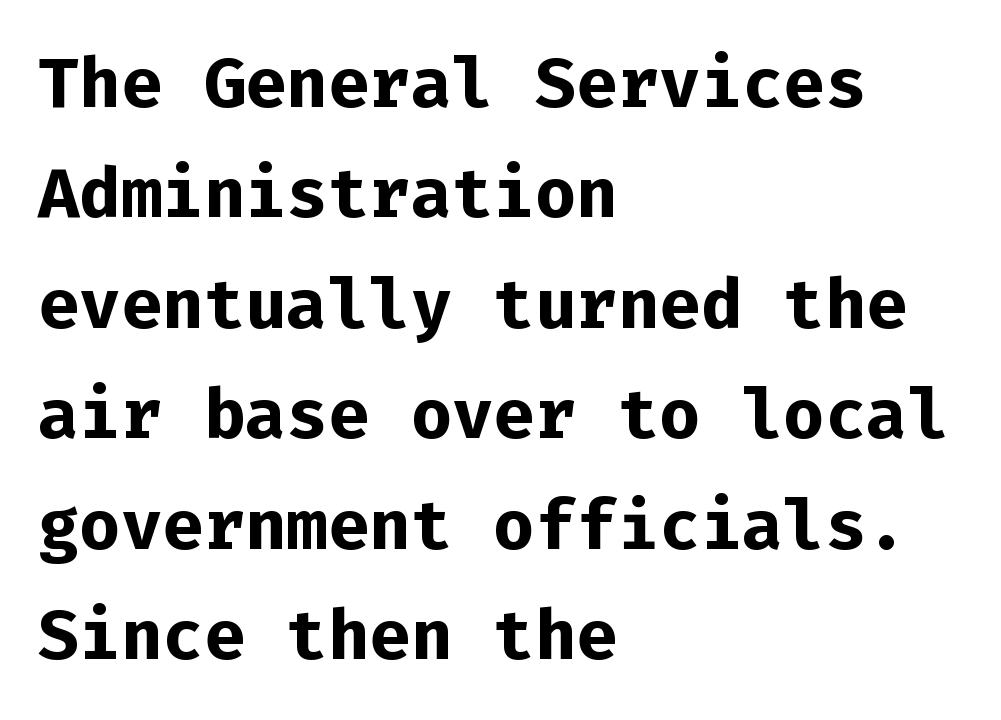
Quick note: not italic, upright. Quick note: underline off. Heavy-handed strokes throughout: this text is bold. Compared with typical paragraphs, the rows here are spaced about the same. The compositor pushed each line to the left boundary. The passage shown is typed in a monospace face where columns stay perfectly aligned.
